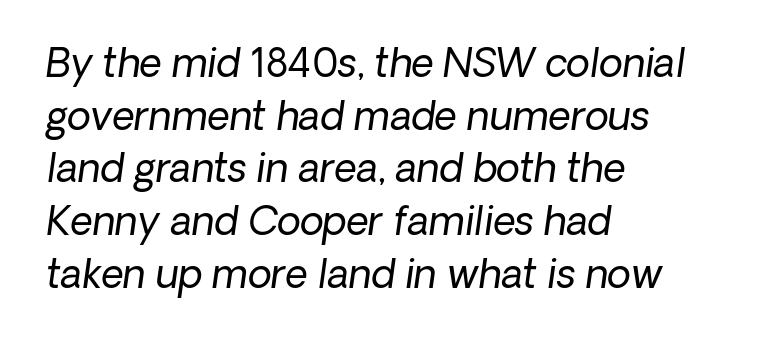
{"italic": "yes", "lean": "right", "slant_degrees": 8, "bold": "no", "weight": "regular", "width": "normal", "stroke_contrast": "low", "x_height": "medium", "monospaced": "no", "underline": "no", "align": "left", "line_spacing": "normal", "line_spacing_ratio": 1.35, "letter_spacing": "normal", "letter_spacing_em": 0.0, "glyph_px": 39}
